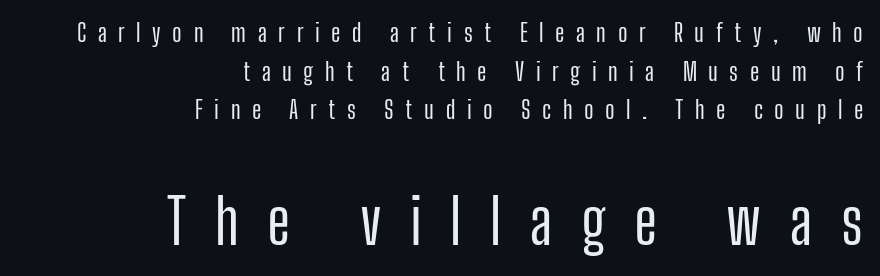
The image shows 62 px condensed sans-serif type, upright; set right-aligned, normal line spacing (1.55x), unusually wide letter spacing (+0.46 em), not underlined; the second (bottom) block is 2.48x larger; low stroke contrast and a medium x-height.
